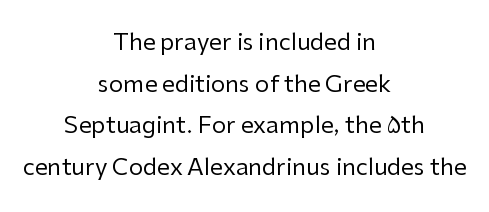
The image shows 23 px text type, upright; set centered, line spacing 1.81x, normal letter spacing, not underlined.
